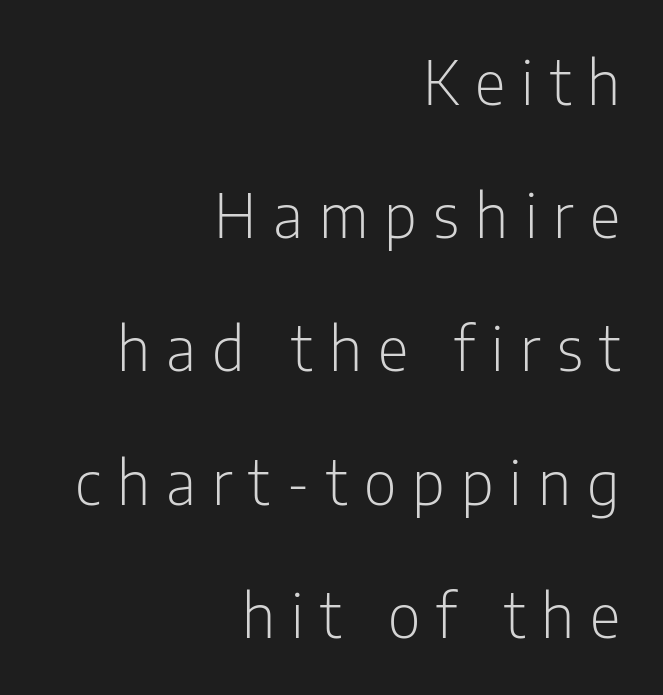
The leading is generous, giving the passage an open texture. This sample uses expanded letter spacing, leaving extra air between glyphs. Is this a fixed-width face? No — the glyphs have proportional, varying widths. To sum up the face: it is a sans, with no serifs. Tall strokes in this sample are plumb rather than angled.
